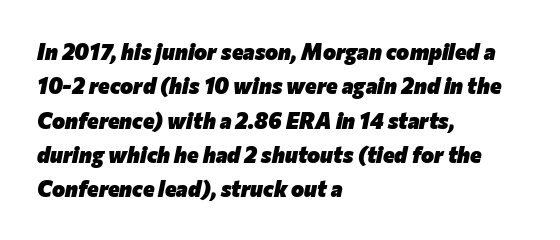
Q: Is the text bold? A: Yes.
Q: Is the text italic (slanted)? A: Yes, it leans right by about 12 degrees.
Q: Is the text underlined? A: No.
Q: How is the paragraph aligned? A: Left-aligned.
Q: Is the spacing between letters normal or unusually wide? A: Normal.
Q: Is the spacing between lines tight, normal or loose? A: Normal.
